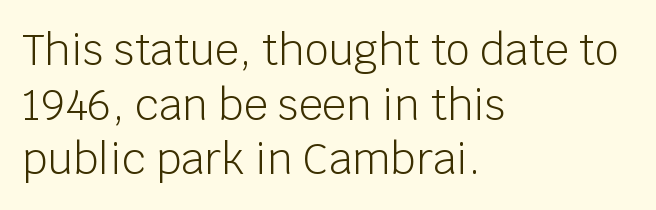
{"serif": "no", "italic": "no", "bold": "no", "weight": "light", "width": "normal", "stroke_contrast": "low", "x_height": "large", "monospaced": "no", "underline": "no", "align": "left", "line_spacing": "normal", "line_spacing_ratio": 1.3, "letter_spacing": "normal", "letter_spacing_em": 0.0, "glyph_px": 42}
